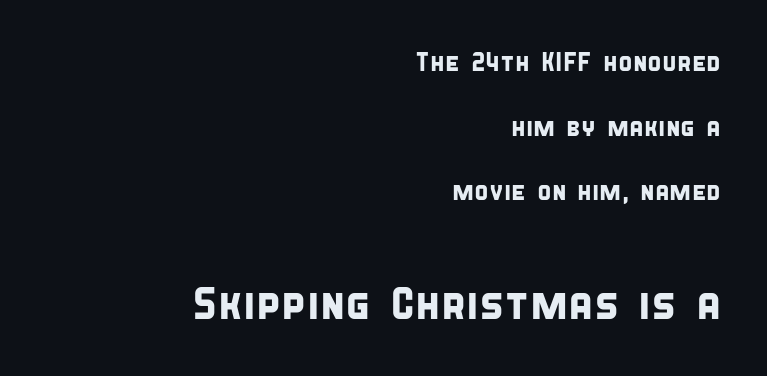
Q: Is the typeface a serif or a sans-serif typeface? A: Sans-serif.
Q: Is the text underlined? A: No.
Q: How is the paragraph aligned? A: Right-aligned.
Q: Is the spacing between letters normal or unusually wide? A: Normal.
Q: Is the spacing between lines tight, normal or loose? A: Loose.
Q: Which block of text is set in a larger size, the first (top) or the second (bottom)? A: The second (bottom) one.
Q: Width (condensed, normal, or wide)? A: Condensed.
Q: Stroke contrast? A: Low.
Q: x-height? A: Large.
Q: Monospaced? A: No.
